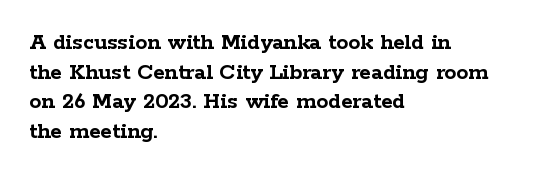
Q: Is the text bold? A: Yes.
Q: Is the text italic (slanted)? A: No, it is upright.
Q: Is the text underlined? A: No.
Q: How is the paragraph aligned? A: Left-aligned.
Q: Is the spacing between letters normal or unusually wide? A: Normal.
